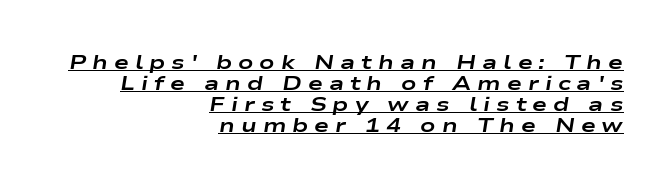
The image shows 20 px bold type, italic (leaning right); set right-aligned, tight line spacing (1.05x), unusually wide letter spacing (+0.3 em), underlined.
